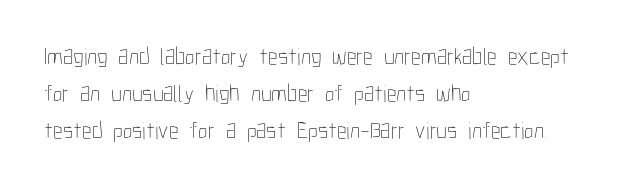
Ordinary non-slanted type is in use. This sample uses plain, unmodified letter spacing. Has an underline been added? It has not. The designer left line spacing at the default. The cut favours lightness, reaching ordinary text weight at its darkest. Layout note: lines flush left.
